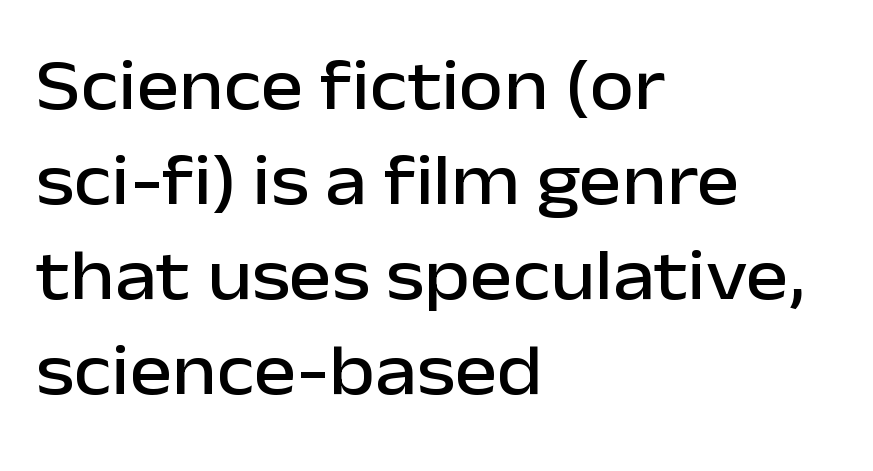
Q: Is the text italic (slanted)? A: No, it is upright.
Q: Is the typeface a serif or a sans-serif typeface? A: Sans-serif.
Q: Is the text underlined? A: No.
Q: How is the paragraph aligned? A: Left-aligned.
Q: Is the spacing between letters normal or unusually wide? A: Normal.
Q: Is the spacing between lines tight, normal or loose? A: Normal.
Q: Width (condensed, normal, or wide)? A: Normal.
Q: Stroke contrast? A: Low.
Q: x-height? A: Medium.
Q: Monospaced? A: No.
